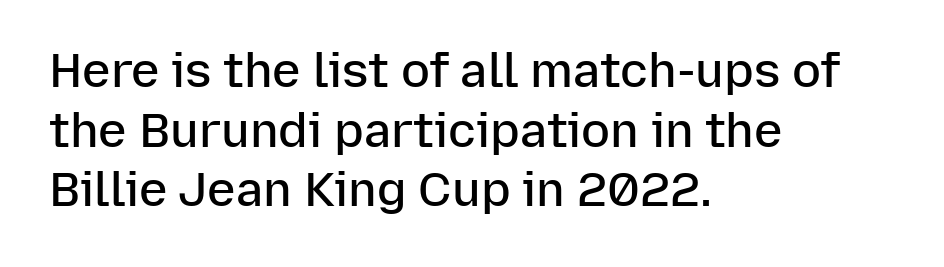
The image shows 48 px semibold sans-serif type, upright; set left-aligned, line spacing 1.24x, normal letter spacing, not underlined; low stroke contrast and a medium x-height.
